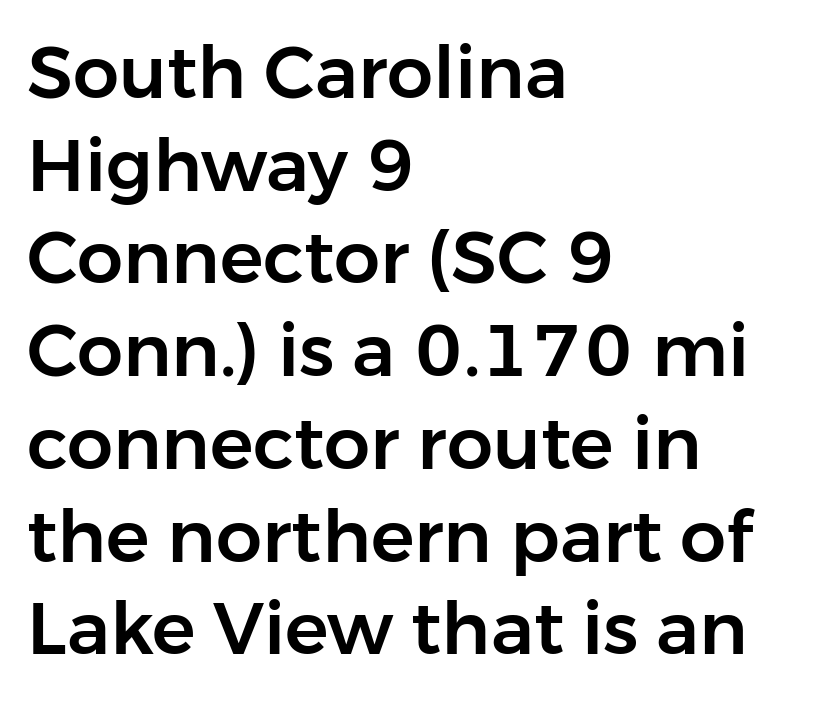
{"serif": "no", "italic": "no", "width": "normal", "stroke_contrast": "low", "x_height": "medium", "monospaced": "no", "underline": "no", "align": "left", "line_spacing": "normal", "line_spacing_ratio": 1.27, "letter_spacing": "normal", "letter_spacing_em": 0.0, "glyph_px": 73}
